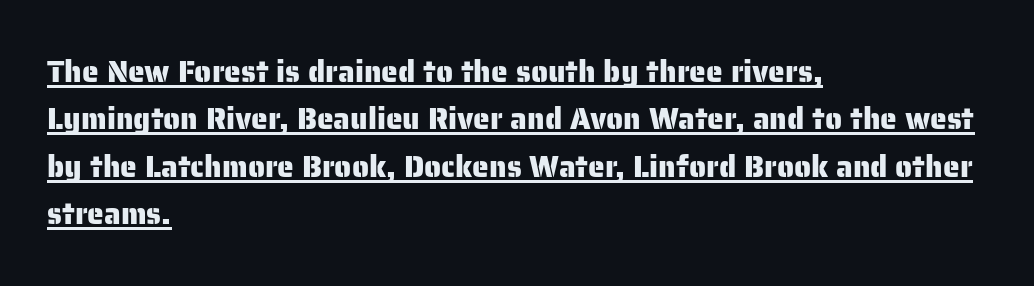
The image shows 30 px sans-serif type, upright; set left-aligned, normal line spacing (1.58x), normal letter spacing, underlined; low stroke contrast and a medium x-height.
